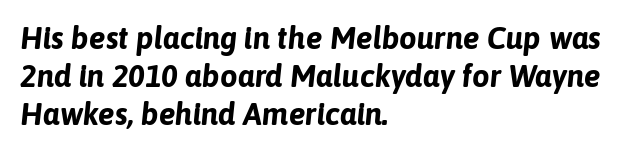
{"italic": "yes", "lean": "right", "slant_degrees": 6, "bold": "yes", "weight": "bold", "width": "normal", "stroke_contrast": "low", "x_height": "medium", "monospaced": "no", "underline": "no", "align": "left", "line_spacing_ratio": 1.22, "letter_spacing": "normal", "letter_spacing_em": 0.0, "glyph_px": 31}
